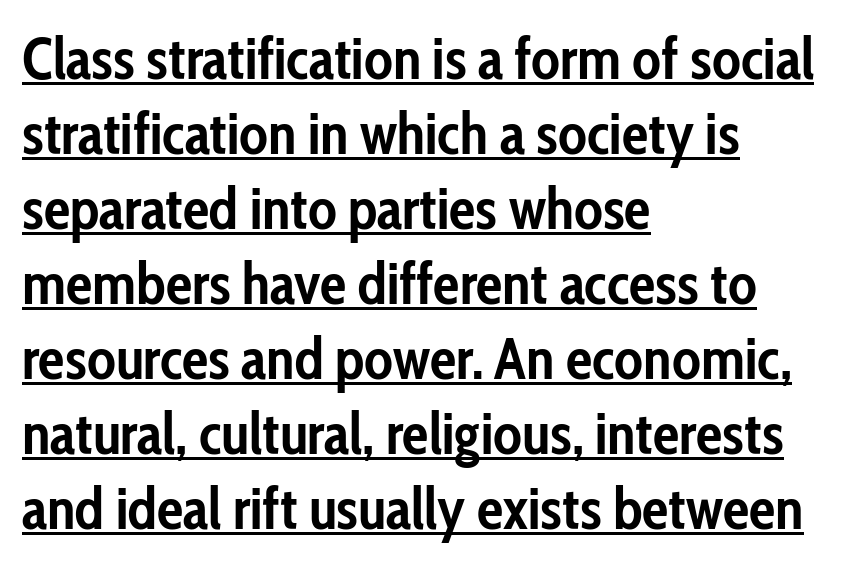
{"serif": "no", "italic": "no", "bold": "yes", "weight": "semibold", "width": "condensed", "stroke_contrast": "low", "x_height": "medium", "monospaced": "no", "underline": "yes", "align": "left", "line_spacing": "normal", "line_spacing_ratio": 1.27, "letter_spacing": "normal", "letter_spacing_em": 0.0, "glyph_px": 59}
